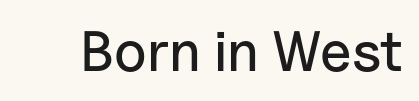
The image shows 57 px sans-serif type, upright; set normal letter spacing, not underlined; low stroke contrast and a medium x-height.
